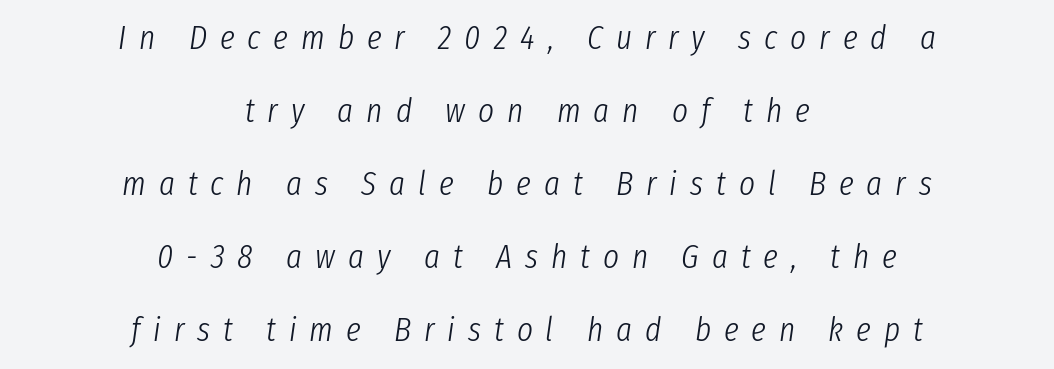
{"italic": "yes", "lean": "right", "slant_degrees": 8, "bold": "no", "weight": "light", "width": "condensed", "stroke_contrast": "low", "x_height": "medium", "monospaced": "no", "underline": "no", "align": "center", "line_spacing": "loose", "line_spacing_ratio": 2.15, "letter_spacing": "wide", "letter_spacing_em": 0.38, "glyph_px": 34}
